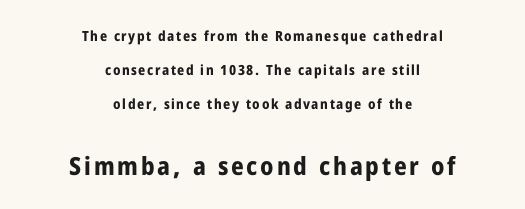
The passage shown stacks its lines with a broad gap. Does the lettering tilt? It doesn't — this is upright. The typesetting leans heavy: a genuine bold. The baseline area is clear. The block sitting lower on the canvas is the one with enlarged characters.
